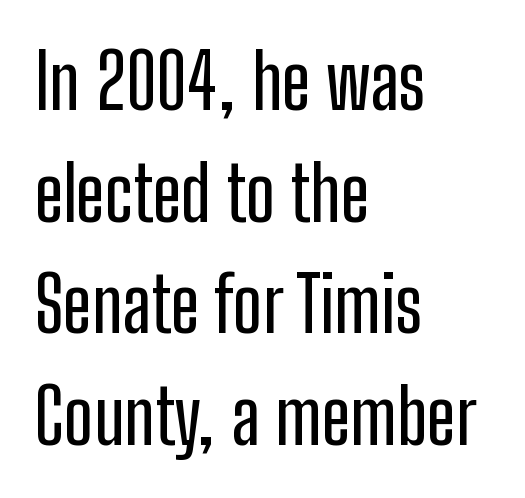
Q: Is the text italic (slanted)? A: No, it is upright.
Q: Is the typeface a serif or a sans-serif typeface? A: Sans-serif.
Q: Is the text underlined? A: No.
Q: How is the paragraph aligned? A: Left-aligned.
Q: Is the spacing between letters normal or unusually wide? A: Normal.
Q: Is the spacing between lines tight, normal or loose? A: Normal.
Q: Width (condensed, normal, or wide)? A: Condensed.
Q: Stroke contrast? A: Low.
Q: x-height? A: Medium.
Q: Monospaced? A: No.
